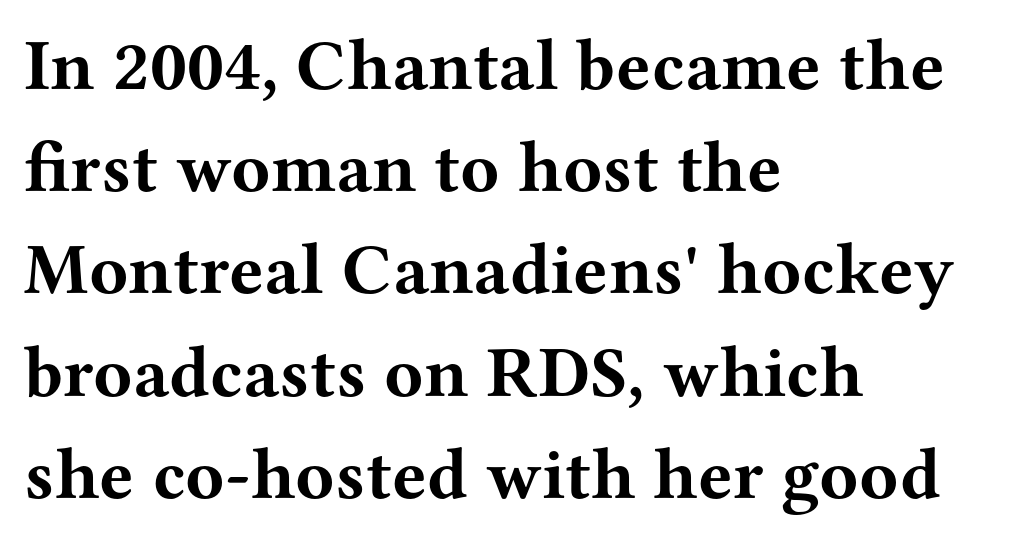
Q: Is the text bold? A: Yes.
Q: Is the text italic (slanted)? A: No, it is upright.
Q: Is the typeface a serif or a sans-serif typeface? A: Serif.
Q: Is the text underlined? A: No.
Q: How is the paragraph aligned? A: Left-aligned.
Q: Is the spacing between letters normal or unusually wide? A: Normal.
Q: Is the spacing between lines tight, normal or loose? A: Normal.
Q: Width (condensed, normal, or wide)? A: Wide.
Q: Stroke contrast? A: Medium.
Q: x-height? A: Medium.
Q: Monospaced? A: No.
